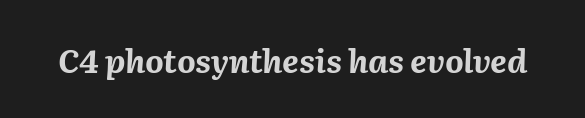
The image shows 32 px bold type, italic (leaning right); set normal letter spacing, not underlined; medium stroke contrast and a medium x-height.
